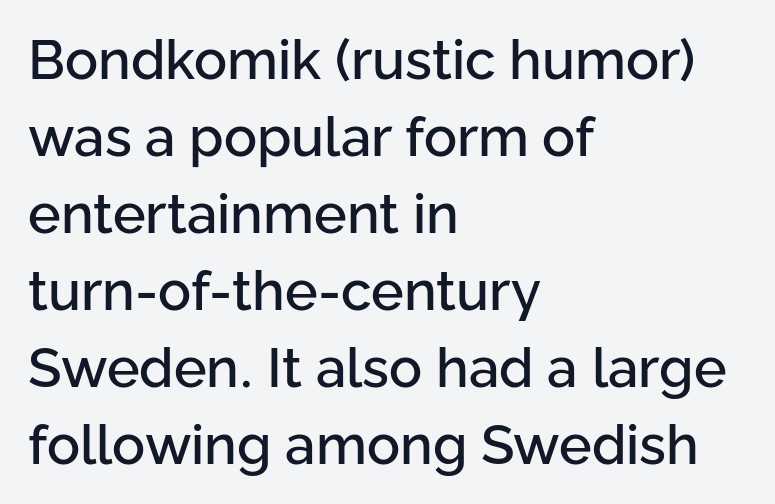
What's the leading like? Ordinary, nothing unusual. The letters advance in unequal steps, a hallmark of proportional type. The characters display no serif detailing; their extremities are plain. It's the straight-up-and-down kind of type. Glance below the letters and you will spot only blank space.
